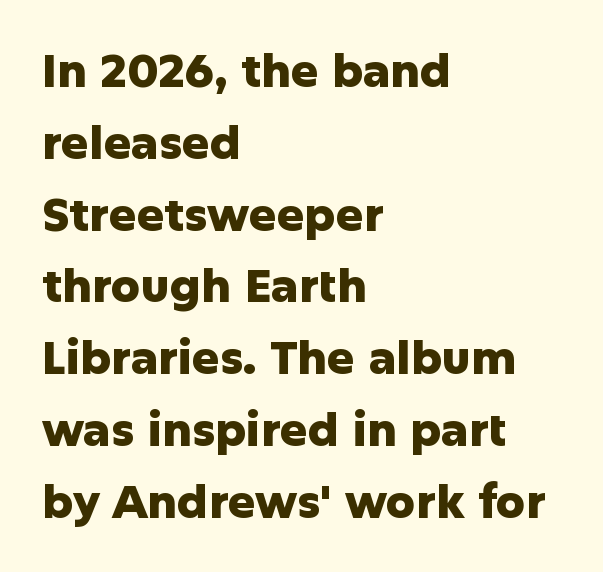
The rendering uses natural spacing where letterforms have individual widths. Every letter is thick-stroked: bold, no question. All the whitespace from short lines collects on the right. The typeface chosen for these lines omits serifs. The strip under each line holds only bare page. There is no visible air inserted between adjacent glyphs.
